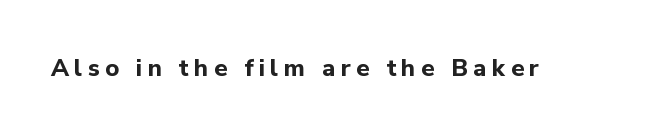
The tracking jumps out immediately: characters are airy and widely separated. Vertical strokes here are truly vertical. These lines carry a lot of weight — the face is fully bold. The area under the type is left untouched.
